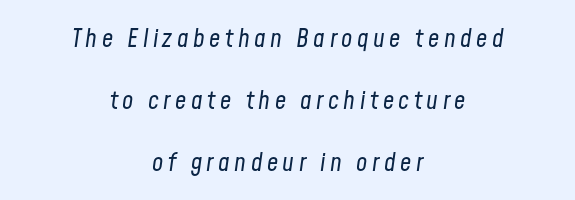
The block of text is sparse from top to bottom, with ample space between rows. Compared with a flush-left layout, this one balances lines on the center instead. The weight would be labelled regular, book, light, or lighter still. In terms of posture, this sample is oblique. The gap between lines stays unmarked.
